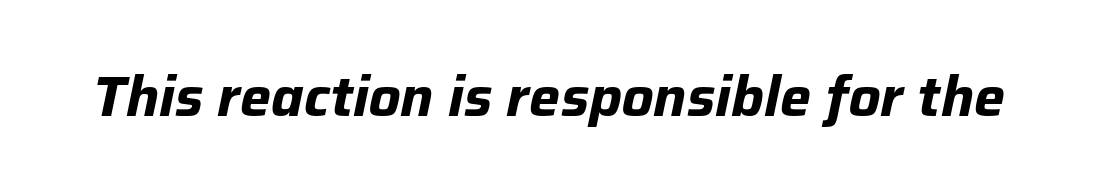
{"italic": "yes", "lean": "right", "slant_degrees": 12, "bold": "yes", "weight": "bold", "width": "normal", "stroke_contrast": "low", "x_height": "medium", "monospaced": "no", "underline": "no", "letter_spacing": "normal", "letter_spacing_em": 0.0, "glyph_px": 55}
